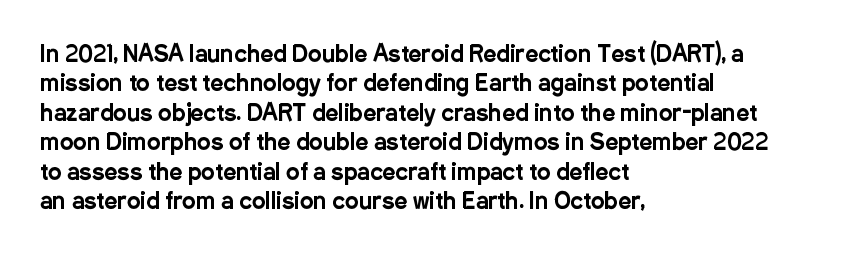
The image shows 23 px text type, upright; set left-aligned, normal line spacing (1.28x), normal letter spacing, not underlined.
